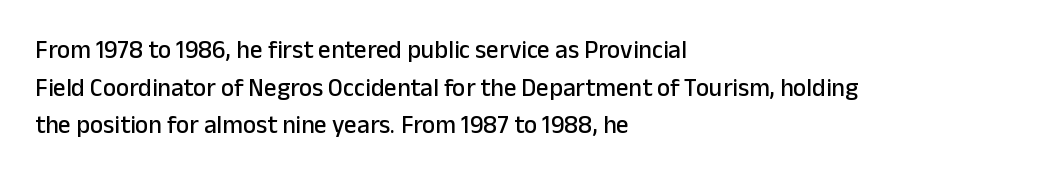
Q: Is the text italic (slanted)? A: No, it is upright.
Q: Is the text underlined? A: No.
Q: How is the paragraph aligned? A: Left-aligned.
Q: Is the spacing between letters normal or unusually wide? A: Normal.
Q: Is the spacing between lines tight, normal or loose? A: Normal.
